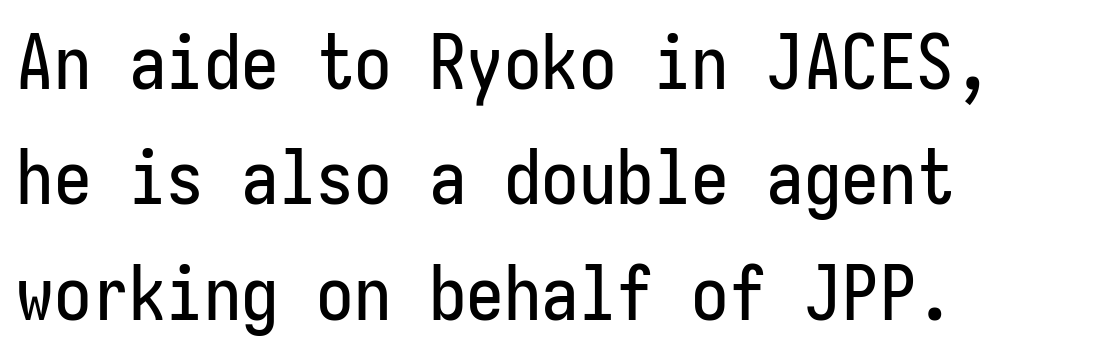
Typeset ragged right — the left edge is the straight one. The rendering uses typewriter-style spacing with identical character cells. Quick note: interline space is typical. Clear beneath every line of the passage. Nope, no serifs anywhere on these letters.
